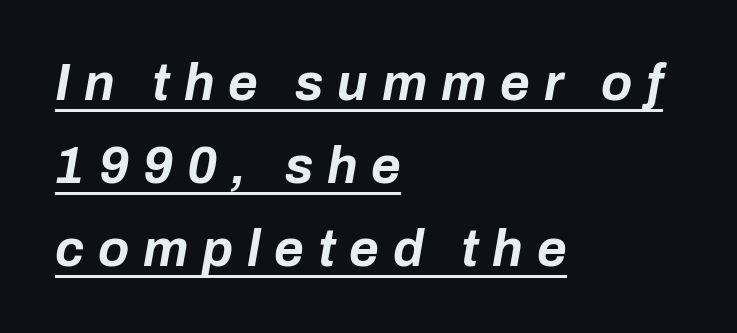
{"italic": "yes", "lean": "right", "slant_degrees": 10, "bold": "yes", "weight": "bold", "width": "normal", "stroke_contrast": "low", "x_height": "medium", "monospaced": "no", "underline": "yes", "align": "left", "line_spacing": "normal", "line_spacing_ratio": 1.63, "letter_spacing": "wide", "letter_spacing_em": 0.27, "glyph_px": 51}
